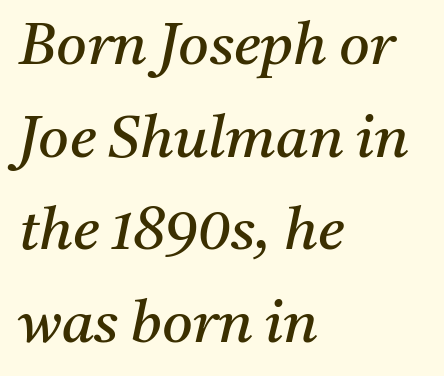
Q: Is the text bold? A: No.
Q: Is the text italic (slanted)? A: Yes, it leans right by about 11 degrees.
Q: Is the typeface a serif or a sans-serif typeface? A: Serif.
Q: Is the text underlined? A: No.
Q: How is the paragraph aligned? A: Left-aligned.
Q: Is the spacing between letters normal or unusually wide? A: Normal.
Q: Is the spacing between lines tight, normal or loose? A: Normal.
Q: Width (condensed, normal, or wide)? A: Normal.
Q: Stroke contrast? A: Medium.
Q: x-height? A: Medium.
Q: Monospaced? A: No.
